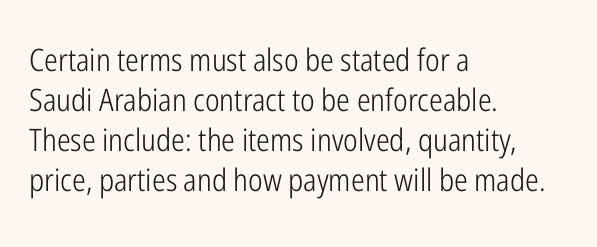
{"serif": "no", "italic": "no", "bold": "no", "weight": "light", "width": "condensed", "stroke_contrast": "low", "x_height": "medium", "monospaced": "no", "underline": "no", "align": "left", "line_spacing": "normal", "line_spacing_ratio": 1.29, "letter_spacing": "normal", "letter_spacing_em": 0.0, "glyph_px": 31}
